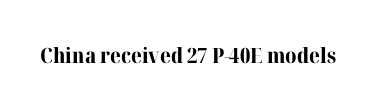
The letterforms sit shoulder to shoulder at normal distance. These lines were composed using upright roman letters. Check the space under the baseline: it is left empty. The sample has been set heavy, in full bold.
